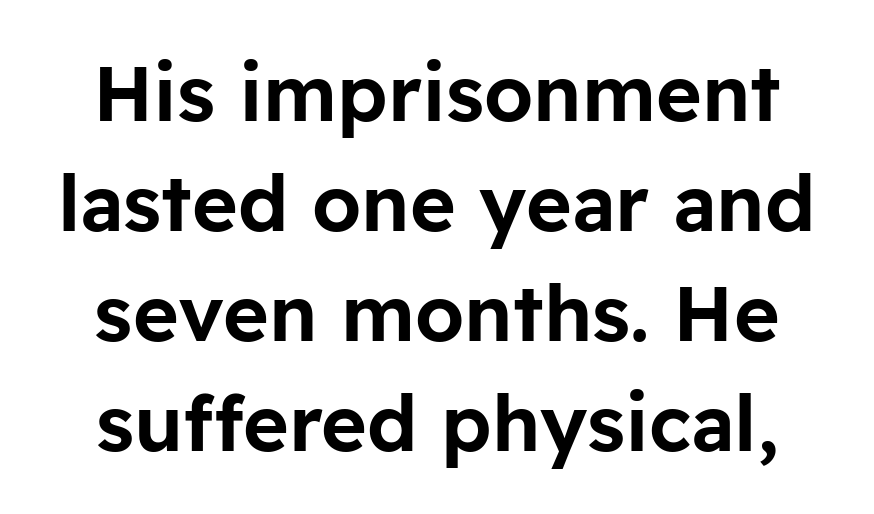
{"serif": "no", "italic": "no", "width": "normal", "stroke_contrast": "low", "x_height": "medium", "monospaced": "no", "underline": "no", "line_spacing": "normal", "line_spacing_ratio": 1.41, "letter_spacing": "normal", "letter_spacing_em": 0.0, "glyph_px": 78}
